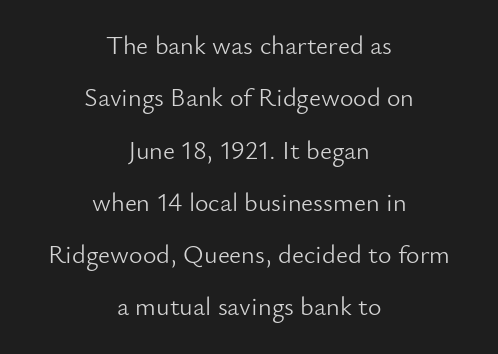
Q: Is the text bold? A: No.
Q: Is the text italic (slanted)? A: No, it is upright.
Q: Is the text underlined? A: No.
Q: How is the paragraph aligned? A: Centered.
Q: Is the spacing between letters normal or unusually wide? A: Normal.
Q: Is the spacing between lines tight, normal or loose? A: Loose.
